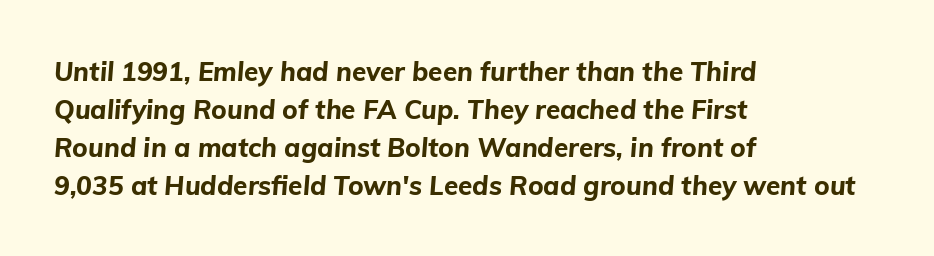
{"italic": "yes", "lean": "right", "slant_degrees": 5, "bold": "yes", "underline": "no", "align": "left", "line_spacing": "normal", "line_spacing_ratio": 1.46, "letter_spacing": "normal", "letter_spacing_em": 0.0, "glyph_px": 26}
